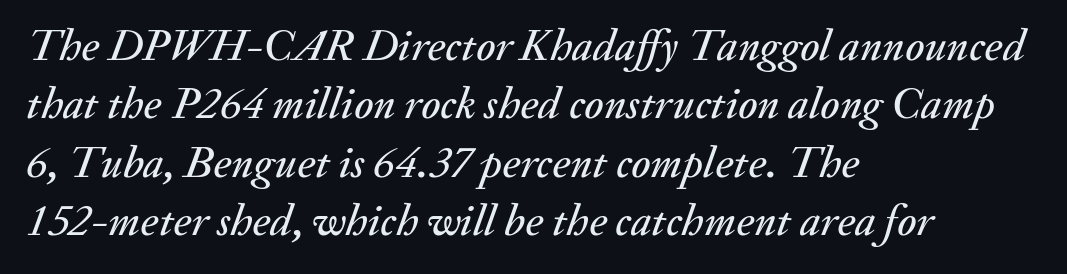
Q: Is the text italic (slanted)? A: Yes, it leans right by about 20 degrees.
Q: Is the text underlined? A: No.
Q: How is the paragraph aligned? A: Left-aligned.
Q: Is the spacing between letters normal or unusually wide? A: Normal.
Q: Is the spacing between lines tight, normal or loose? A: Normal.
Q: Width (condensed, normal, or wide)? A: Normal.
Q: Stroke contrast? A: Medium.
Q: x-height? A: Small.
Q: Monospaced? A: No.
